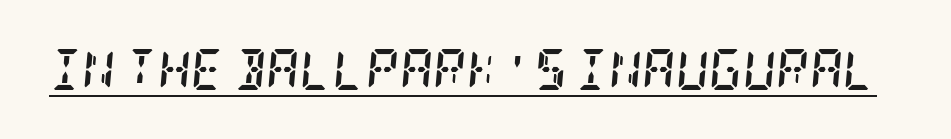
Q: Is the text bold? A: Yes.
Q: Is the text italic (slanted)? A: Yes, it leans right by about 5 degrees.
Q: Is the typeface a serif or a sans-serif typeface? A: Serif.
Q: Is the text underlined? A: Yes.
Q: Is the spacing between letters normal or unusually wide? A: Normal.
Q: Width (condensed, normal, or wide)? A: Condensed.
Q: Stroke contrast? A: Low.
Q: x-height? A: Large.
